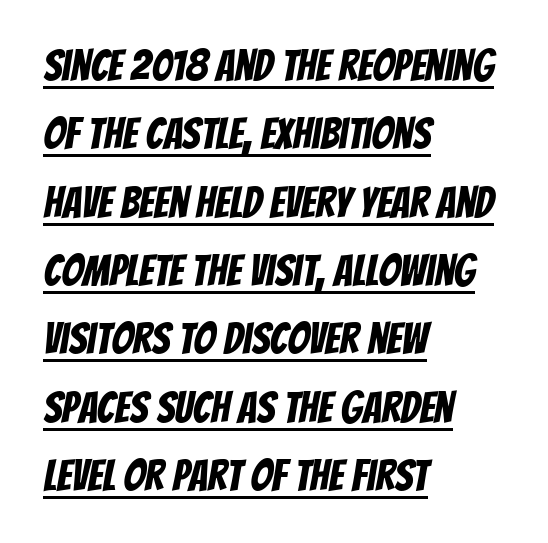
The image shows 43 px condensed sans-serif type; set left-aligned, normal line spacing (1.59x), normal letter spacing, underlined; low stroke contrast and a large x-height.
